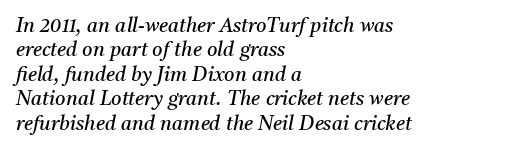
{"italic": "yes", "lean": "right", "slant_degrees": 11, "bold": "no", "underline": "no", "align": "left", "line_spacing_ratio": 1.22, "letter_spacing": "normal", "letter_spacing_em": 0.0, "glyph_px": 20}
